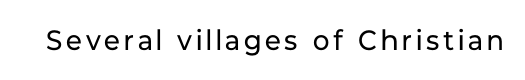
Q: Is the text bold? A: No.
Q: Is the text italic (slanted)? A: No, it is upright.
Q: Is the typeface a serif or a sans-serif typeface? A: Sans-serif.
Q: Is the text underlined? A: No.
Q: Width (condensed, normal, or wide)? A: Normal.
Q: Stroke contrast? A: Low.
Q: x-height? A: Medium.
Q: Monospaced? A: No.
